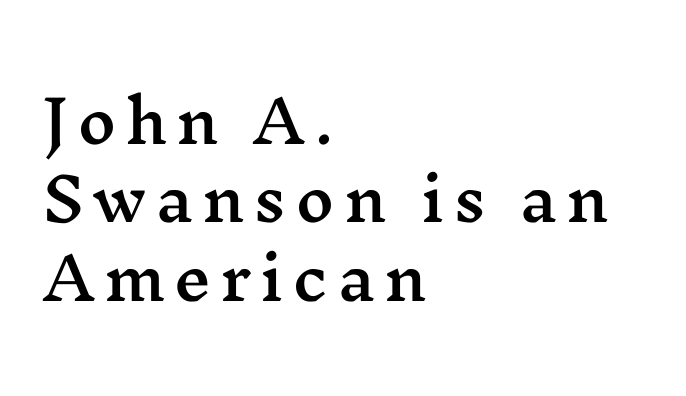
Q: Is the text italic (slanted)? A: No, it is upright.
Q: Is the typeface a serif or a sans-serif typeface? A: Serif.
Q: Is the text underlined? A: No.
Q: How is the paragraph aligned? A: Left-aligned.
Q: Is the spacing between lines tight, normal or loose? A: Normal.
Q: Width (condensed, normal, or wide)? A: Wide.
Q: Stroke contrast? A: Medium.
Q: x-height? A: Medium.
Q: Monospaced? A: No.
